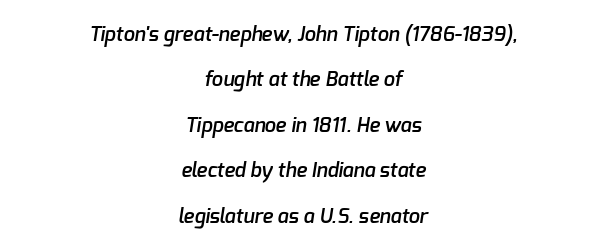
{"bold": "semi", "underline": "no", "align": "center", "line_spacing": "loose", "line_spacing_ratio": 2.27, "letter_spacing": "normal", "letter_spacing_em": 0.0, "glyph_px": 20}
